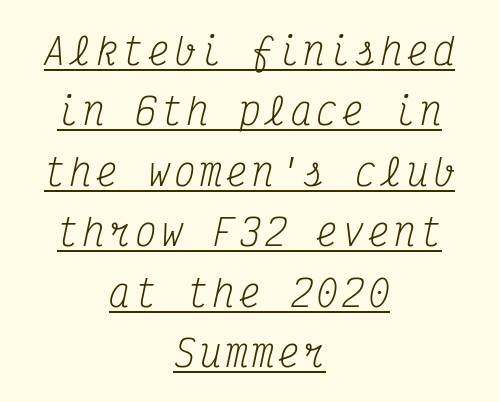
The lines in this sample share a center point and differ in where they start and stop. Notice how a bar underscores the lettering throughout. Monospaced: the letters line up in strict vertical columns. Regular leading. Observe the lean: these are italic letterforms. Typographically, this falls in the serif category.
